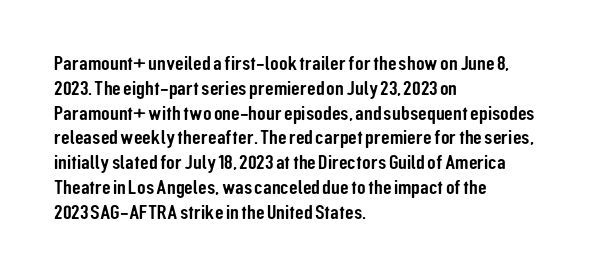
The image shows 20 px text type, upright; set left-aligned, line spacing 1.24x, normal letter spacing, not underlined.
